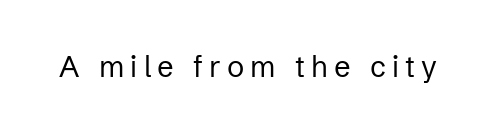
{"serif": "no", "italic": "no", "bold": "no", "weight": "regular", "width": "normal", "stroke_contrast": "low", "x_height": "medium", "monospaced": "no", "underline": "no", "letter_spacing": "wide", "letter_spacing_em": 0.21, "glyph_px": 29}
